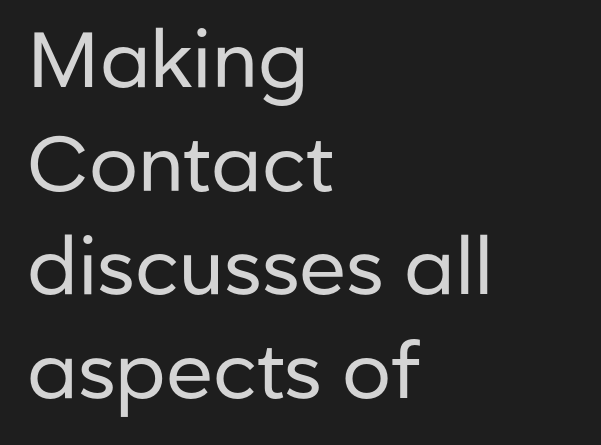
Examine the stroke ends and you'll find no serifs. Here the glyphs are tracked normally, forming tight word shapes. Think of a printed novel: that variable character pitch is what you see here. Vertical stems look standard width or narrower in stroke. The leading is moderate, giving the passage an even texture.
